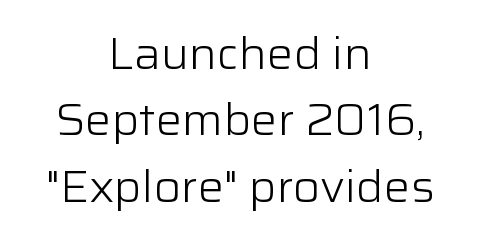
The gaps between neighbouring characters are ordinary and unremarkable. Notice how descenders clear the ascenders below comfortably — that's standard leading. Think of a printed novel: that variable character pitch is what you see here. The specimen omits any rule beneath the text block's lines.
